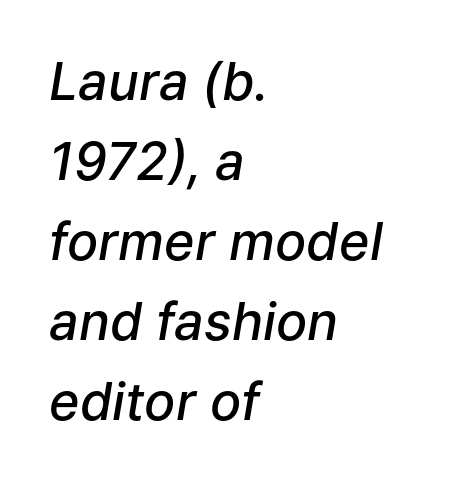
The image shows 52 px semibold type, italic (leaning right); set left-aligned, normal line spacing (1.54x), normal letter spacing, not underlined; low stroke contrast and a medium x-height.
